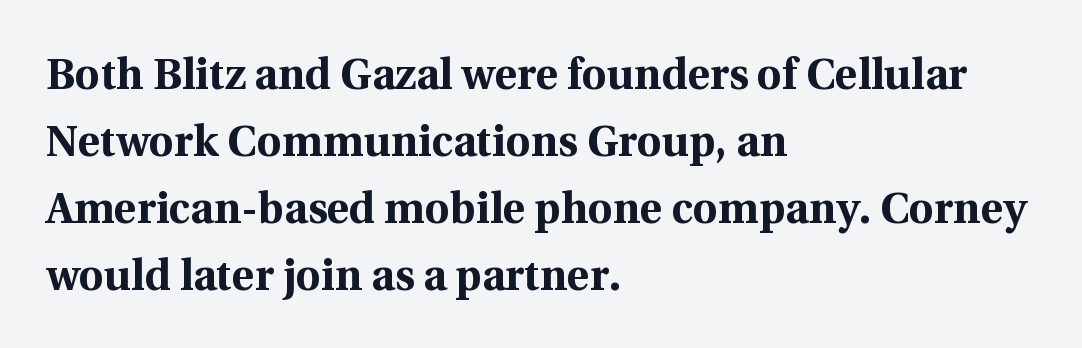
This sample has the flowing, uneven cadence of proportional lettering. The font's upright variant was chosen for this text. The gap between lines stays unmarked. Stroke thickness is high; the sample reads as a true bold.
